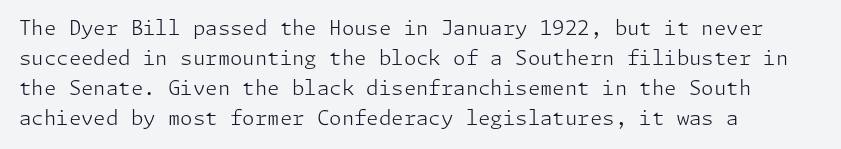
{"italic": "no", "bold": "no", "underline": "no", "align": "left", "line_spacing": "normal", "line_spacing_ratio": 1.5, "letter_spacing": "normal", "letter_spacing_em": 0.0, "glyph_px": 20}
